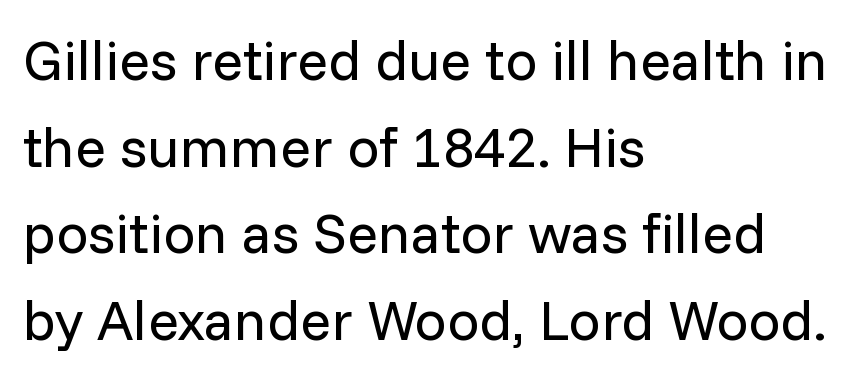
Bare-footed words on every line. The block of text has a typical density, with ordinary space between rows. The face looks like a standard text weight, possibly lighter. Think of a printed novel: that variable character pitch is what you see here. Line beginnings align vertically; line endings do not. Classification — sans serif.
